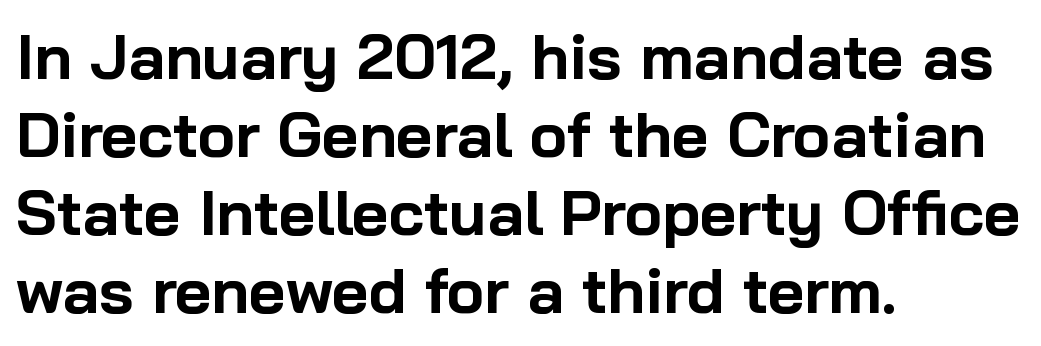
The image shows 63 px bold sans-serif type, upright; set left-aligned, line spacing 1.24x, normal letter spacing, not underlined; low stroke contrast and a medium x-height.
